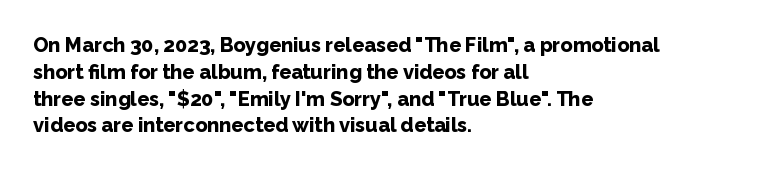
It's the straight-up-and-down kind of type. The letters sit at their default tracking, neither squeezed nor spread. Line starts are locked; line ends wander. This is heavy type, rendered in bold. Baseline-to-baseline distance is the conventional proportion of letter height.
